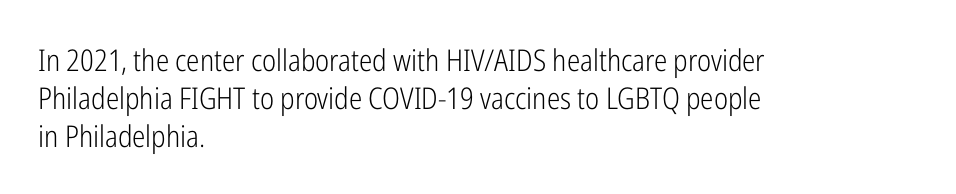
{"serif": "no", "italic": "no", "bold": "no", "weight": "light", "width": "condensed", "stroke_contrast": "low", "x_height": "medium", "monospaced": "no", "underline": "no", "align": "left", "line_spacing": "normal", "line_spacing_ratio": 1.26, "letter_spacing": "normal", "letter_spacing_em": 0.0, "glyph_px": 30}
